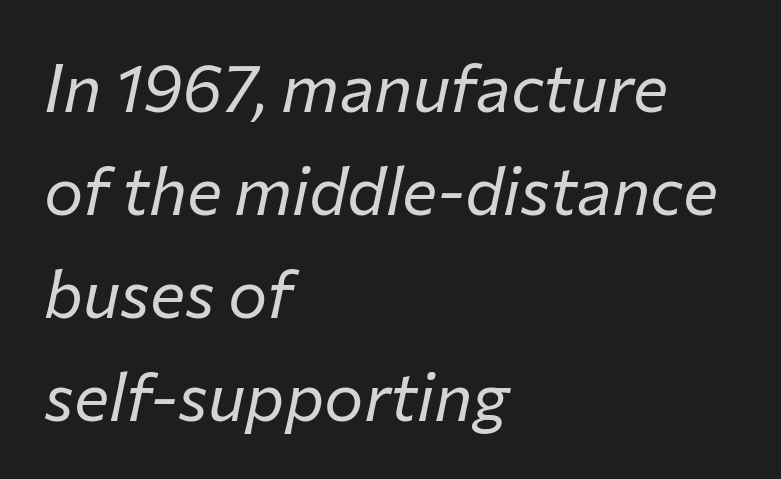
Casual observation: everything's shoved over to the left. The passage shown is typed in a proportional face where columns would drift. Would a proofreader flag this as italicized? Yes. Weight: regular or lighter. The rows are spaced the way most documents space them. Words float on clear page, feet unadorned.
